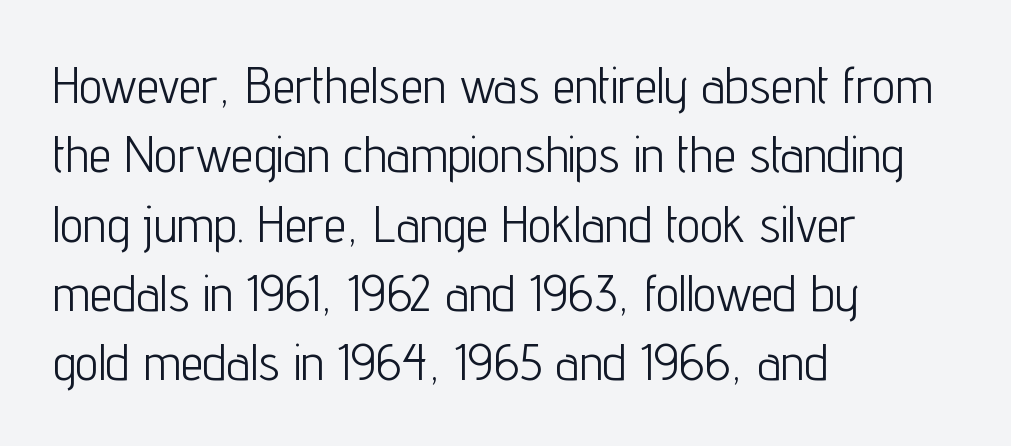
Q: Is the text bold? A: No.
Q: Is the text italic (slanted)? A: No, it is upright.
Q: Is the typeface a serif or a sans-serif typeface? A: Sans-serif.
Q: Is the text underlined? A: No.
Q: How is the paragraph aligned? A: Left-aligned.
Q: Is the spacing between letters normal or unusually wide? A: Normal.
Q: Is the spacing between lines tight, normal or loose? A: Normal.
Q: Width (condensed, normal, or wide)? A: Condensed.
Q: Stroke contrast? A: Low.
Q: x-height? A: Medium.
Q: Monospaced? A: No.
